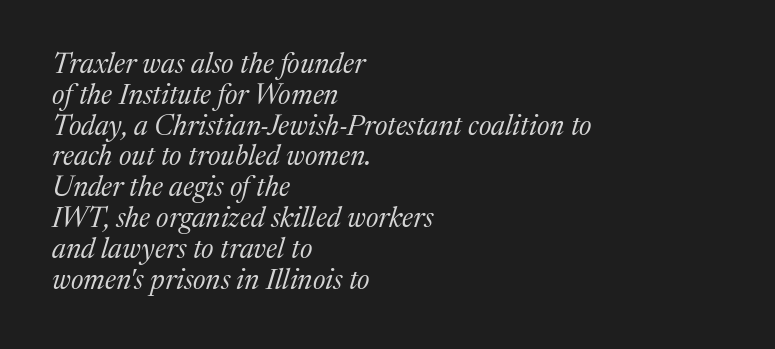
Q: Is the text bold? A: No.
Q: Is the text italic (slanted)? A: Yes, it leans right by about 17 degrees.
Q: Is the typeface a serif or a sans-serif typeface? A: Serif.
Q: Is the text underlined? A: No.
Q: How is the paragraph aligned? A: Left-aligned.
Q: Is the spacing between letters normal or unusually wide? A: Normal.
Q: Is the spacing between lines tight, normal or loose? A: Tight.
Q: Width (condensed, normal, or wide)? A: Normal.
Q: Stroke contrast? A: Medium.
Q: x-height? A: Medium.
Q: Monospaced? A: No.
